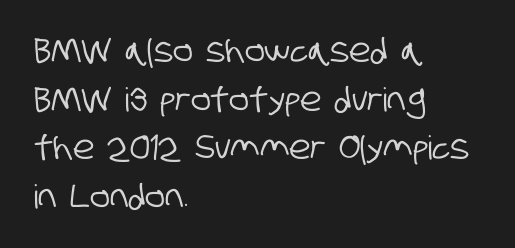
Check under the words: just untouched page. Typeset ragged right — the left edge is the straight one. There is no visible air inserted between adjacent glyphs. Normally led — the rows are evenly, conventionally spaced. The type family on display is of the sans-serif kind. You could not count columns in this text — the font is proportionally spaced.
